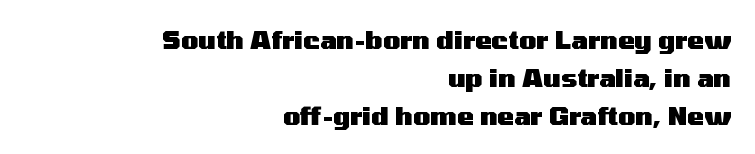
Right-aligned paragraph, ragged on the left. Vertical spacing — default. As a designer I'd log this as weight 700, bold. Beneath every word, the page is bare.
